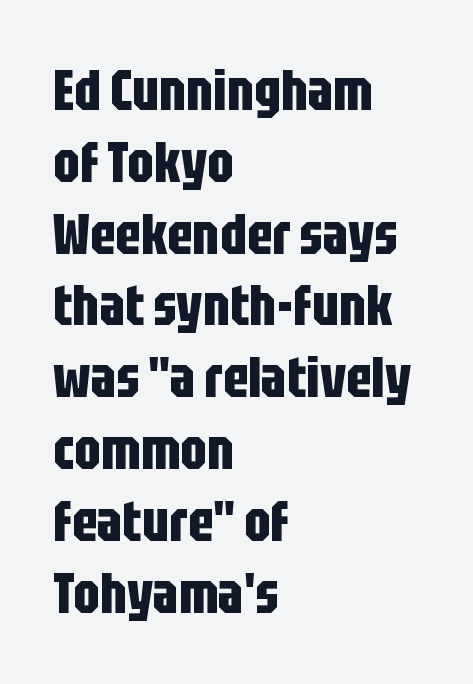
Q: Is the text bold? A: Yes.
Q: Is the text italic (slanted)? A: No, it is upright.
Q: Is the typeface a serif or a sans-serif typeface? A: Sans-serif.
Q: Is the text underlined? A: No.
Q: How is the paragraph aligned? A: Left-aligned.
Q: Is the spacing between letters normal or unusually wide? A: Normal.
Q: Is the spacing between lines tight, normal or loose? A: Normal.
Q: Width (condensed, normal, or wide)? A: Condensed.
Q: Stroke contrast? A: Low.
Q: x-height? A: Large.
Q: Monospaced? A: No.
